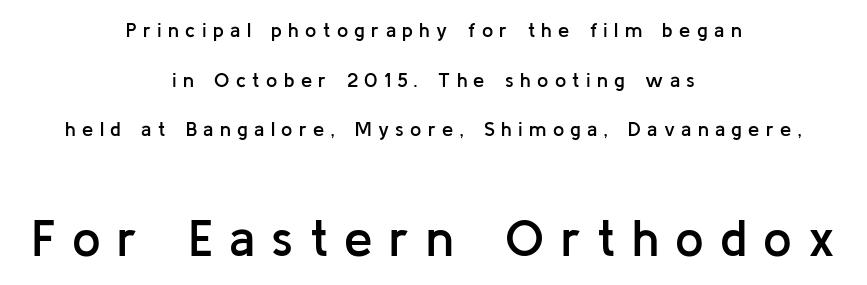
{"serif": "no", "italic": "no", "bold": "semi", "weight": "semibold", "width": "normal", "stroke_contrast": "low", "x_height": "medium", "monospaced": "no", "underline": "no", "align": "center", "line_spacing": "loose", "line_spacing_ratio": 2.48, "letter_spacing": "wide", "letter_spacing_em": 0.32, "larger_block": "second", "size_ratio": 2.55, "glyph_px": 51}
